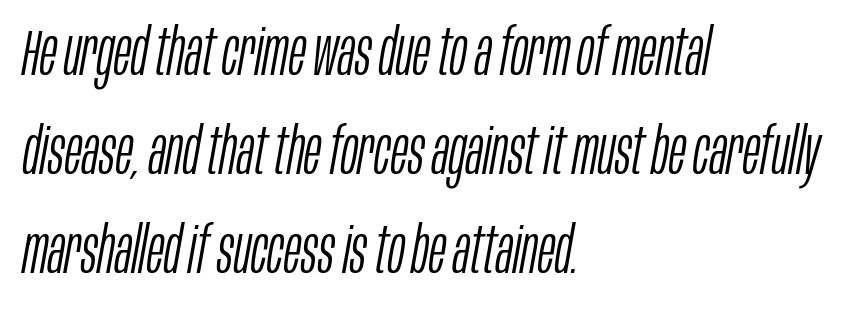
The image shows 65 px light, condensed type, italic (leaning right); set left-aligned, normal line spacing (1.52x), normal letter spacing, not underlined; low stroke contrast and a large x-height.
